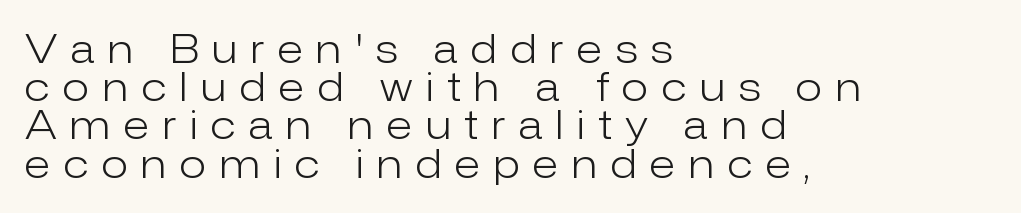
Q: Is the text bold? A: No.
Q: Is the text italic (slanted)? A: No, it is upright.
Q: Is the typeface a serif or a sans-serif typeface? A: Sans-serif.
Q: Is the text underlined? A: No.
Q: How is the paragraph aligned? A: Left-aligned.
Q: Is the spacing between letters normal or unusually wide? A: Unusually wide.
Q: Is the spacing between lines tight, normal or loose? A: Tight.
Q: Width (condensed, normal, or wide)? A: Normal.
Q: Stroke contrast? A: Low.
Q: x-height? A: Medium.
Q: Monospaced? A: No.
